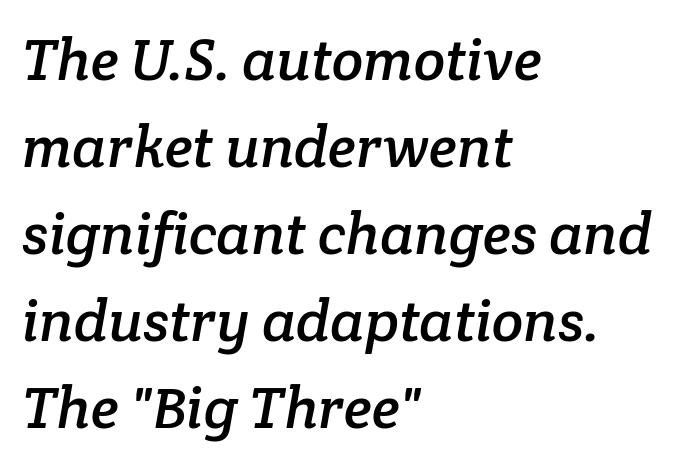
Q: Is the typeface a serif or a sans-serif typeface? A: Serif.
Q: Is the text underlined? A: No.
Q: How is the paragraph aligned? A: Left-aligned.
Q: Is the spacing between letters normal or unusually wide? A: Normal.
Q: Is the spacing between lines tight, normal or loose? A: Normal.
Q: Width (condensed, normal, or wide)? A: Normal.
Q: Stroke contrast? A: Low.
Q: x-height? A: Medium.
Q: Monospaced? A: No.
